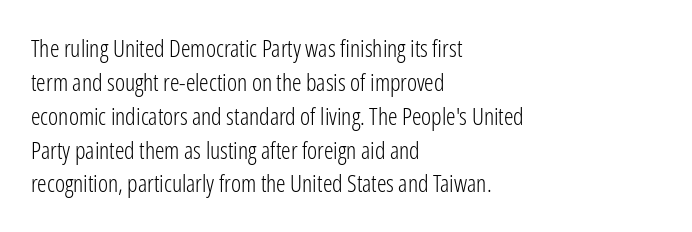
The image shows 24 px text type, upright; set left-aligned, normal line spacing (1.41x), normal letter spacing, not underlined.
